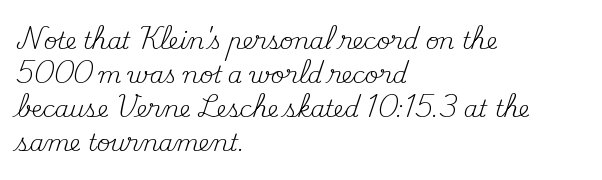
{"bold": "no", "underline": "no", "align": "left", "line_spacing": "normal", "line_spacing_ratio": 1.48, "letter_spacing": "normal", "letter_spacing_em": 0.0, "glyph_px": 23}
